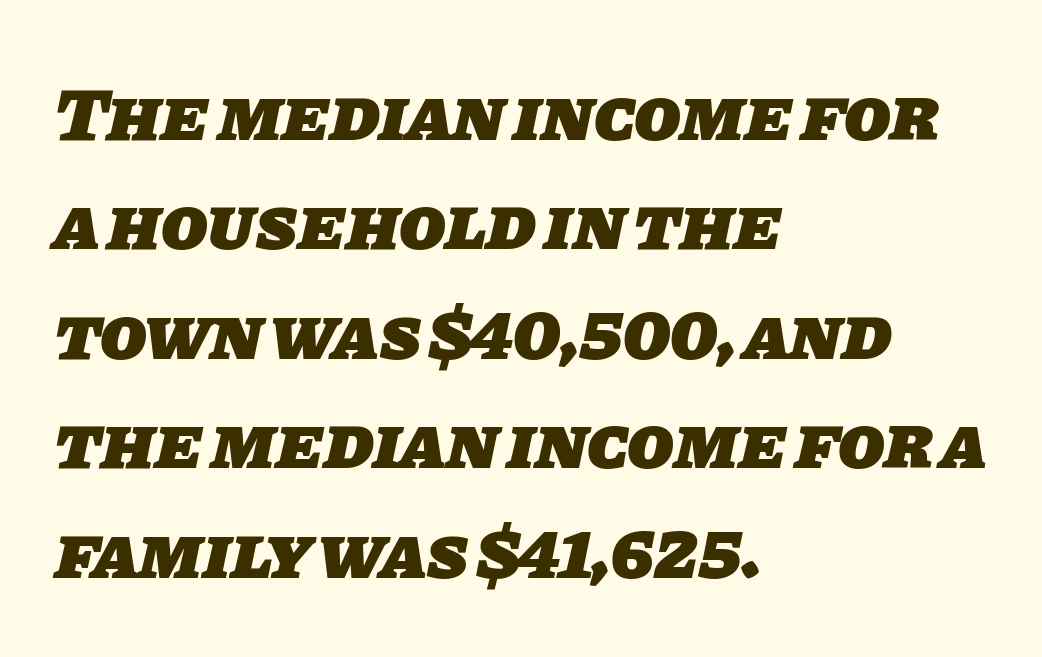
Q: Is the text bold? A: Yes.
Q: Is the typeface a serif or a sans-serif typeface? A: Serif.
Q: Is the text underlined? A: No.
Q: How is the paragraph aligned? A: Left-aligned.
Q: Is the spacing between letters normal or unusually wide? A: Normal.
Q: Is the spacing between lines tight, normal or loose? A: Normal.
Q: Width (condensed, normal, or wide)? A: Normal.
Q: Stroke contrast? A: Low.
Q: x-height? A: Large.
Q: Monospaced? A: No.
